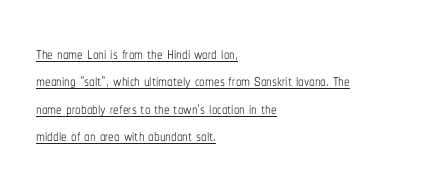
The compositor pushed each line to the left boundary. A light-to-regular cut is what we see here. Summary of vertical rhythm: regular, with standard interline spacing. Vertical strokes here are truly vertical. The gaps between neighbouring characters are ordinary and unremarkable.
